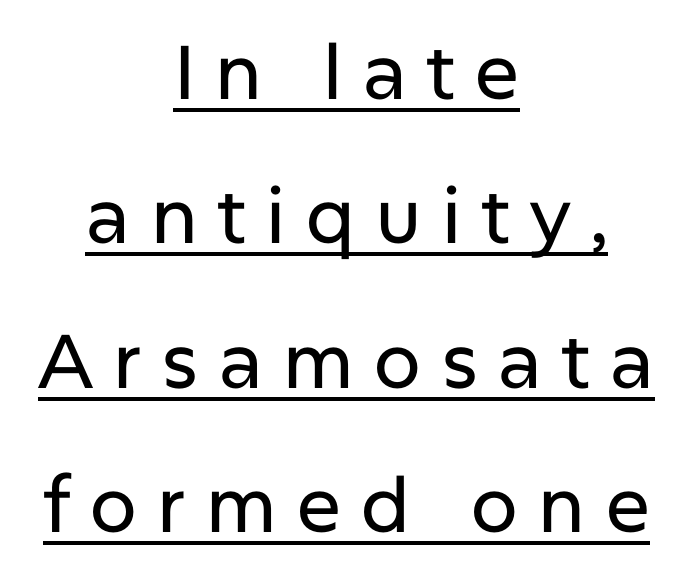
Q: Is the text italic (slanted)? A: No, it is upright.
Q: Is the typeface a serif or a sans-serif typeface? A: Sans-serif.
Q: Is the text underlined? A: Yes.
Q: How is the paragraph aligned? A: Centered.
Q: Is the spacing between letters normal or unusually wide? A: Unusually wide.
Q: Is the spacing between lines tight, normal or loose? A: Loose.
Q: Width (condensed, normal, or wide)? A: Normal.
Q: Stroke contrast? A: Low.
Q: x-height? A: Medium.
Q: Monospaced? A: No.
